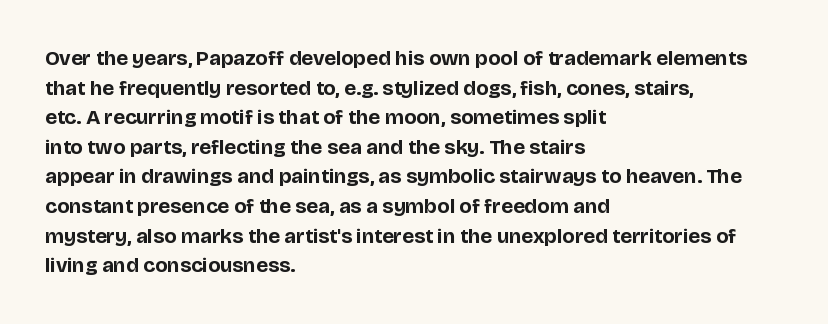
The vertical gap from one line to the next is medium. Beneath every word, the page is bare. Nothing unusual about the tracking: characters are spaced as the font intends. Its strokes are broad and dark, the hallmark of bold type. This sample uses an upright cut, with every glyph sitting square on the baseline. If you drew a ruler down the left edge, every line would touch it.
